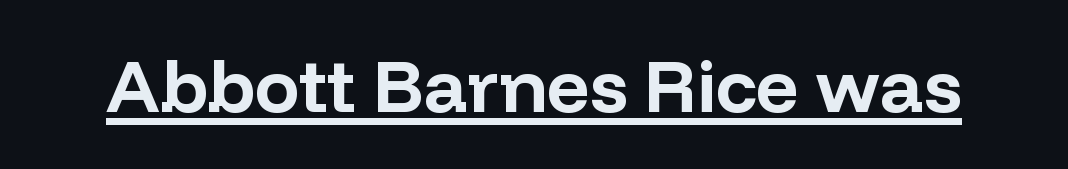
What weight is shown? A full bold with thick strokes. The lettering is marked with a stroke running underneath it. The letters stand upright; this is a roman face. Character widths vary here, with narrow letters taking less room than wide ones.
